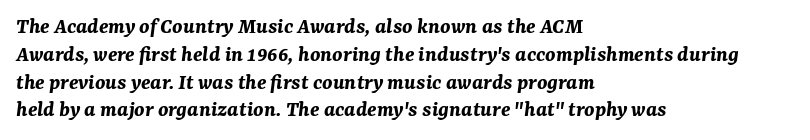
Anything drawn beneath the words? Only blank space. As a designer I'd log this as weight 700, bold. Is the type slanted? Yes — the strokes lean at a clear angle. The paragraph has a hard left edge and a soft right edge. The letters sit at their default tracking, neither squeezed nor spread.
